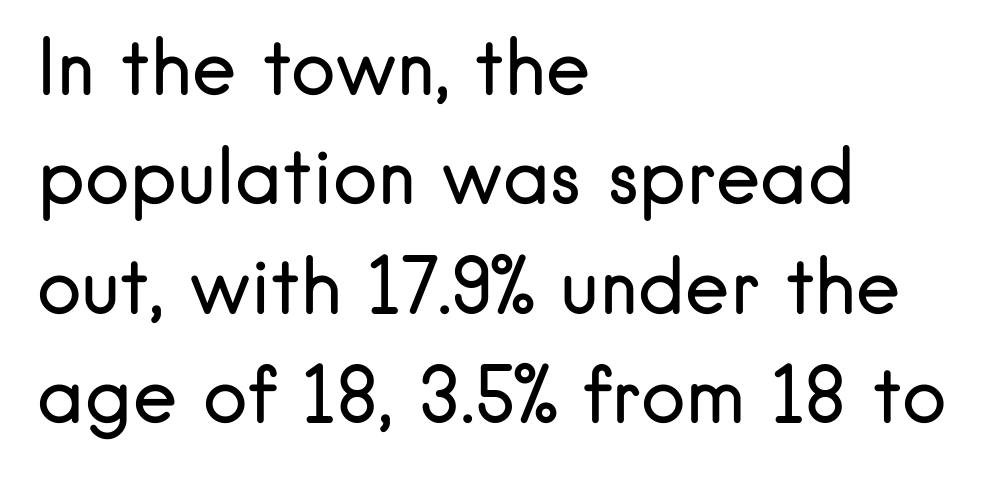
Q: Is the text bold? A: No.
Q: Is the text italic (slanted)? A: No, it is upright.
Q: Is the typeface a serif or a sans-serif typeface? A: Sans-serif.
Q: Is the text underlined? A: No.
Q: How is the paragraph aligned? A: Left-aligned.
Q: Is the spacing between letters normal or unusually wide? A: Normal.
Q: Is the spacing between lines tight, normal or loose? A: Normal.
Q: Width (condensed, normal, or wide)? A: Normal.
Q: Stroke contrast? A: Low.
Q: x-height? A: Small.
Q: Monospaced? A: No.
